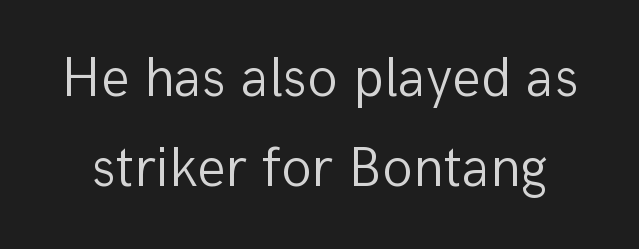
Think of a printed novel: that variable character pitch is what you see here. Stroke terminals: plain, sans-serif. Every character sits straight up, as roman type does. A typesetter would call this zero additional tracking. This sample keeps an unexceptional amount of space between lines. The passage shown is not bold in any degree.
